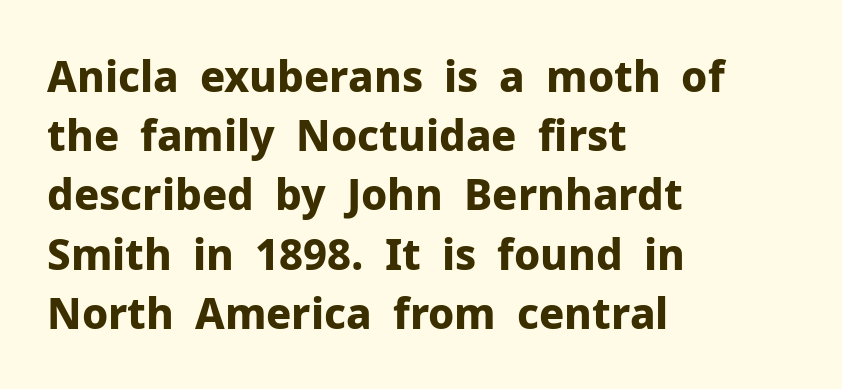
{"serif": "no", "italic": "no", "bold": "yes", "weight": "bold", "width": "normal", "stroke_contrast": "low", "x_height": "medium", "monospaced": "no", "underline": "no", "align": "left", "line_spacing": "normal", "line_spacing_ratio": 1.41, "letter_spacing": "normal", "letter_spacing_em": 0.0, "glyph_px": 42}
